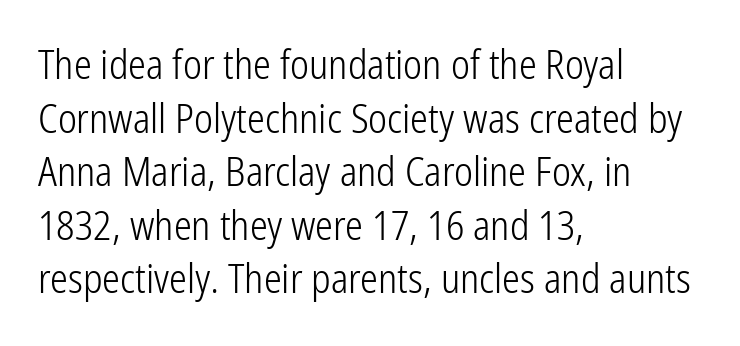
The foot of each line stays bare and open. Character widths vary here, with narrow letters taking less room than wide ones. A light-to-regular cut is what we see here. The lines are quadded left. Quick note: not italic, upright.
